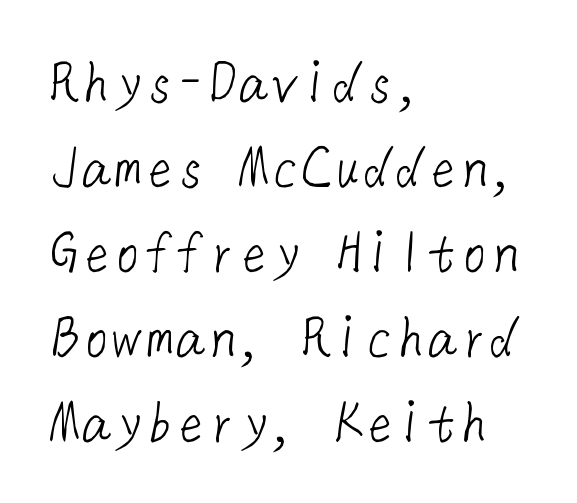
{"serif": "no", "bold": "no", "weight": "light", "width": "normal", "stroke_contrast": "low", "x_height": "medium", "underline": "no", "align": "left", "line_spacing": "normal", "line_spacing_ratio": 1.35, "letter_spacing": "normal", "letter_spacing_em": 0.0, "glyph_px": 63}
